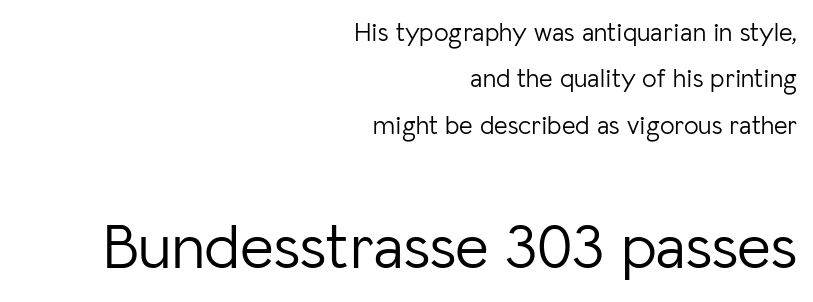
{"serif": "no", "italic": "no", "bold": "no", "weight": "light", "width": "normal", "stroke_contrast": "low", "x_height": "medium", "monospaced": "no", "underline": "no", "align": "right", "line_spacing_ratio": 1.78, "letter_spacing": "normal", "letter_spacing_em": 0.0, "larger_block": "second", "size_ratio": 2.5, "glyph_px": 65}
